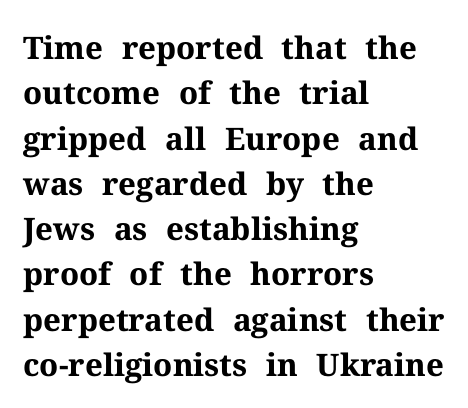
Check where the strokes stop: tiny serifs finish them off. The type is set solid horizontally, with unmodified tracking. This sample keeps an unexceptional amount of space between lines. This is roman type, the default non-slanted kind. Plenty of ink on the page — the face is bold.
